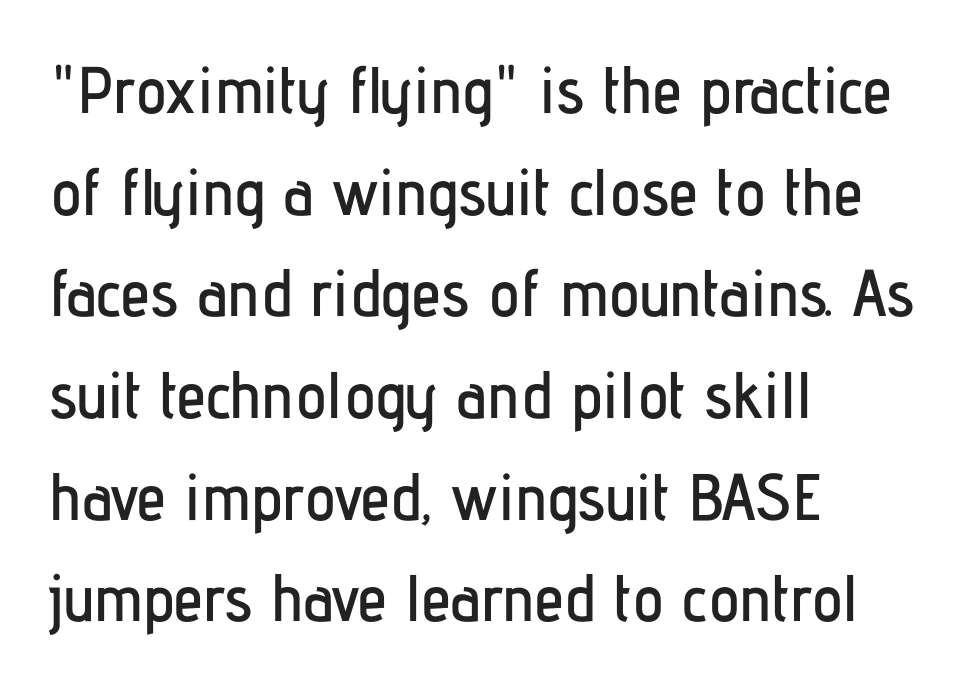
{"serif": "no", "italic": "no", "width": "condensed", "stroke_contrast": "low", "x_height": "medium", "monospaced": "no", "underline": "no", "align": "left", "line_spacing": "normal", "line_spacing_ratio": 1.54, "letter_spacing": "normal", "letter_spacing_em": 0.0, "glyph_px": 66}
